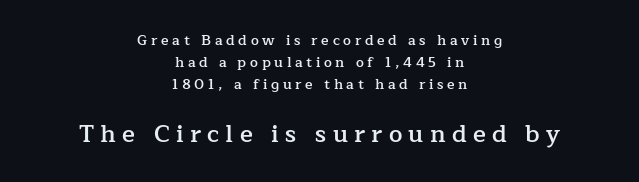
The image shows 24 px text type, upright; set centered, normal line spacing (1.58x), unusually wide letter spacing (+0.26 em), not underlined; the second (bottom) block is 1.71x larger.
